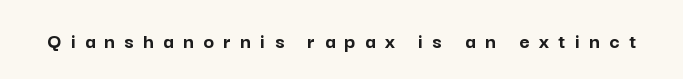
The image shows 22 px bold type, upright; set unusually wide letter spacing (+0.43 em), not underlined.
